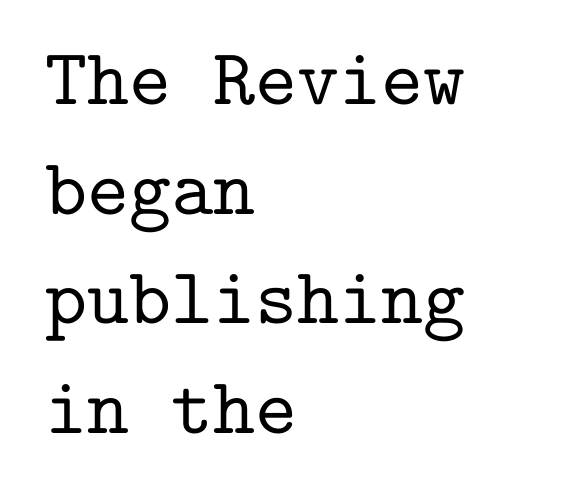
Words appear dense and cohesive because spacing is normal. Whoever set this chose a conventional vertical rhythm. Is the block centered? No — it sits flush against the left margin. Unlike italic type, these characters show no tilt at all. Check the space under the baseline: it is left empty.
